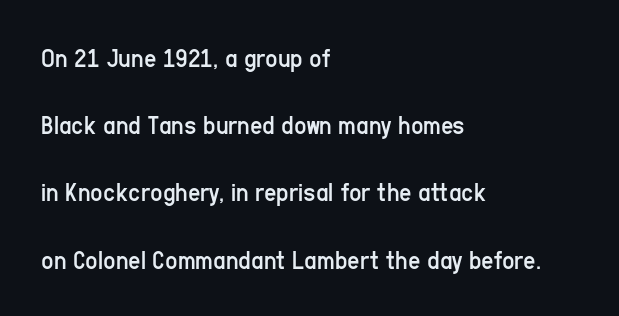
{"italic": "no", "bold": "no", "underline": "no", "align": "left", "line_spacing": "loose", "line_spacing_ratio": 2.49, "letter_spacing": "normal", "letter_spacing_em": 0.0, "glyph_px": 27}
